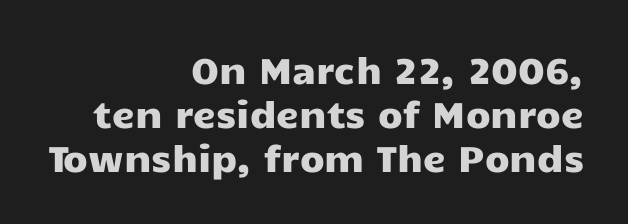
These lines stack with their right ends in a neat column. Any mark beneath the type? The region is blank. Here the glyphs are tracked normally, forming tight word shapes. This sample uses a sans-serif face.
